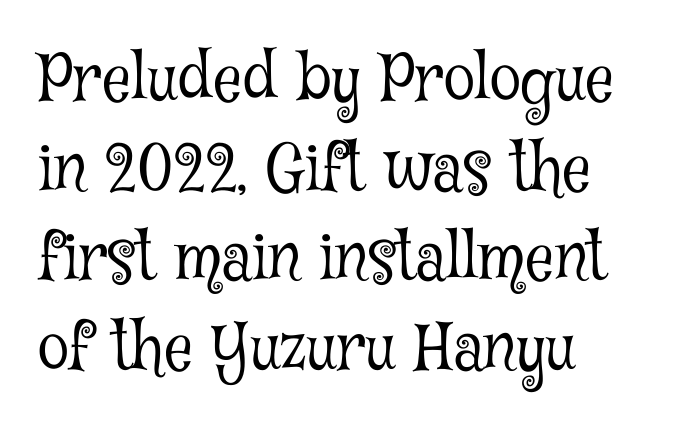
{"serif": "yes", "italic": "no", "bold": "no", "weight": "light", "width": "condensed", "stroke_contrast": "low", "x_height": "medium", "monospaced": "no", "underline": "no", "align": "left", "line_spacing": "normal", "line_spacing_ratio": 1.4, "letter_spacing": "normal", "letter_spacing_em": 0.0, "glyph_px": 64}
